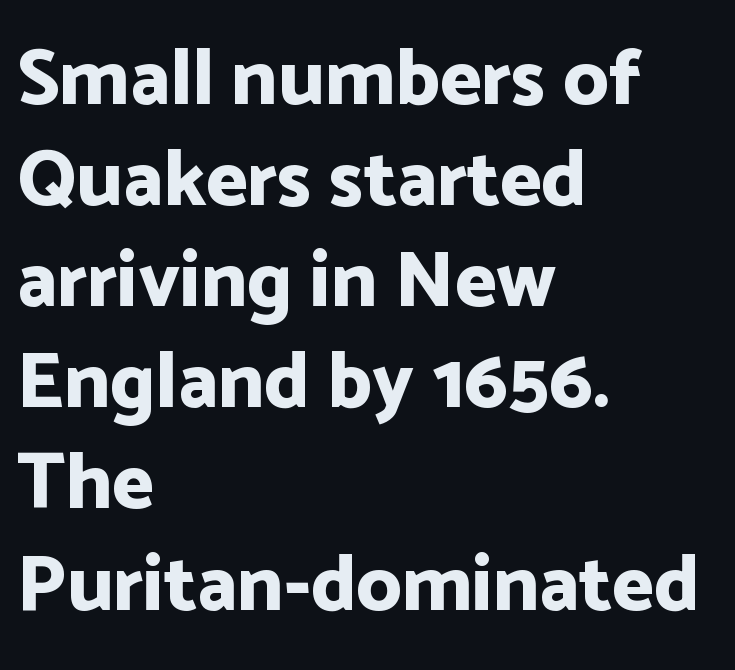
This is roman type, the default non-slanted kind. Reading down the column, the eye jumps a familiar distance to each next line. Where is the straight margin? On the left. This is sans-serif lettering, the kind often seen on screens and signage.
